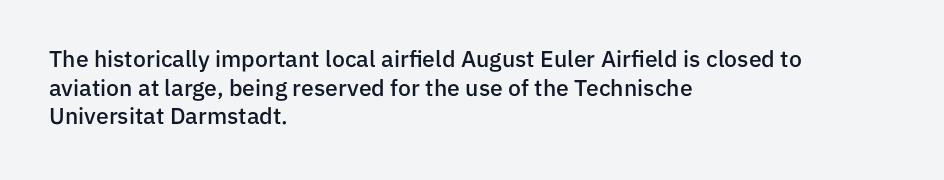
{"italic": "no", "bold": "semi", "underline": "no", "align": "left", "line_spacing_ratio": 1.24, "letter_spacing": "normal", "letter_spacing_em": 0.0, "glyph_px": 23}
